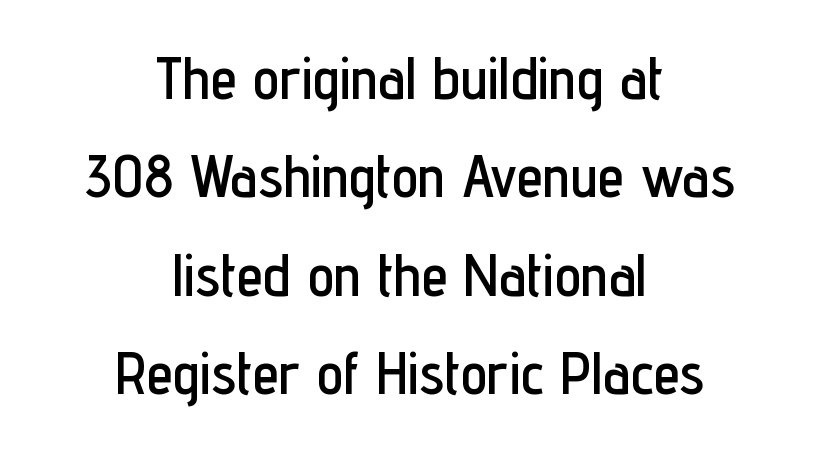
Q: Is the text italic (slanted)? A: No, it is upright.
Q: Is the typeface a serif or a sans-serif typeface? A: Sans-serif.
Q: Is the text underlined? A: No.
Q: How is the paragraph aligned? A: Centered.
Q: Is the spacing between letters normal or unusually wide? A: Normal.
Q: Is the spacing between lines tight, normal or loose? A: Normal.
Q: Width (condensed, normal, or wide)? A: Condensed.
Q: Stroke contrast? A: Low.
Q: x-height? A: Medium.
Q: Monospaced? A: No.
